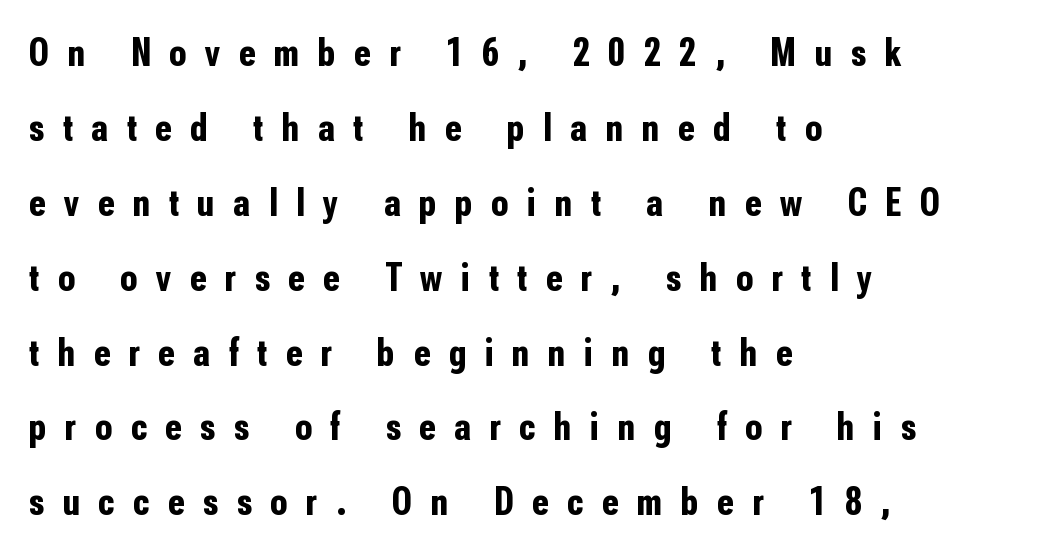
{"serif": "no", "italic": "no", "bold": "yes", "weight": "bold", "width": "condensed", "stroke_contrast": "low", "x_height": "medium", "monospaced": "no", "underline": "no", "align": "left", "line_spacing": "loose", "line_spacing_ratio": 1.92, "letter_spacing": "wide", "letter_spacing_em": 0.48, "glyph_px": 39}
